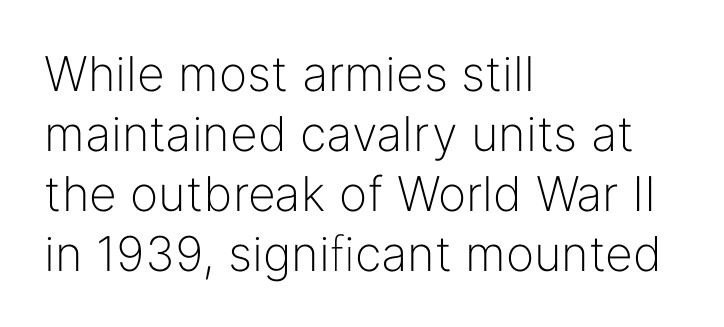
The image shows 48 px light sans-serif type, upright; set left-aligned, normal line spacing (1.25x), normal letter spacing, not underlined; low stroke contrast and a medium x-height.
